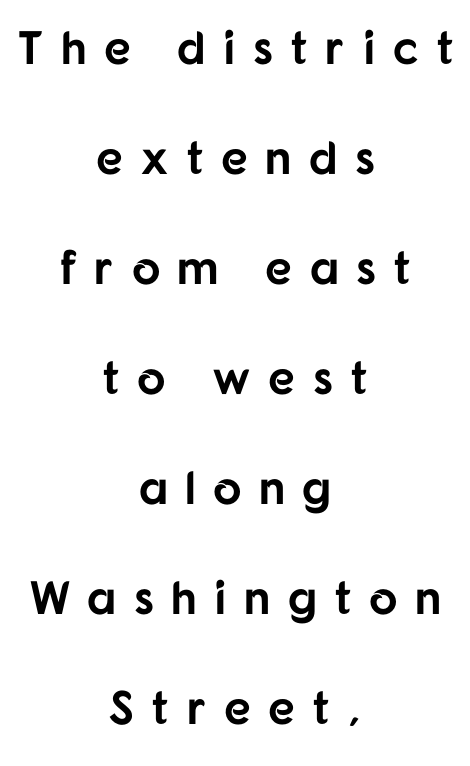
Q: Is the text bold? A: Yes.
Q: Is the text italic (slanted)? A: No, it is upright.
Q: Is the typeface a serif or a sans-serif typeface? A: Sans-serif.
Q: Is the text underlined? A: No.
Q: How is the paragraph aligned? A: Centered.
Q: Is the spacing between letters normal or unusually wide? A: Unusually wide.
Q: Is the spacing between lines tight, normal or loose? A: Loose.
Q: Width (condensed, normal, or wide)? A: Normal.
Q: Stroke contrast? A: Low.
Q: x-height? A: Medium.
Q: Monospaced? A: No.
